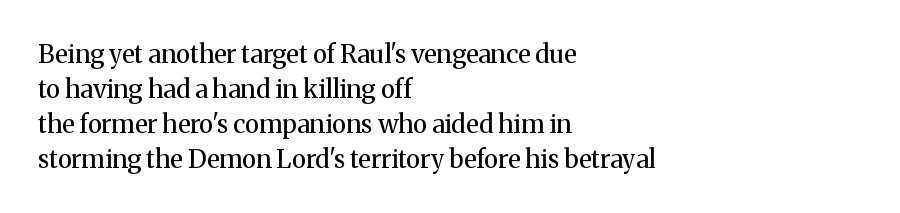
Q: Is the text bold? A: No.
Q: Is the text italic (slanted)? A: No, it is upright.
Q: Is the text underlined? A: No.
Q: How is the paragraph aligned? A: Left-aligned.
Q: Is the spacing between letters normal or unusually wide? A: Normal.
Q: Is the spacing between lines tight, normal or loose? A: Normal.
